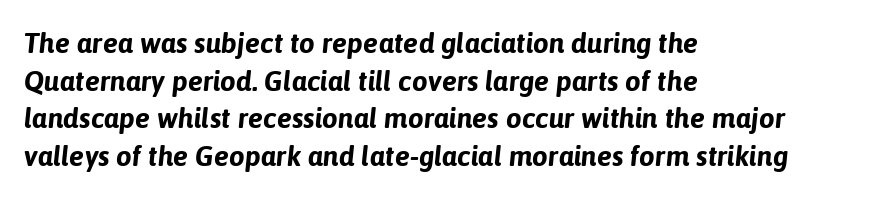
Honestly, there is no underline to notice here at all. Set as a true bold cut, around the 700 mark. A typesetter would call this proportional, since set widths differ per character. This sample keeps an unexceptional amount of space between lines.
